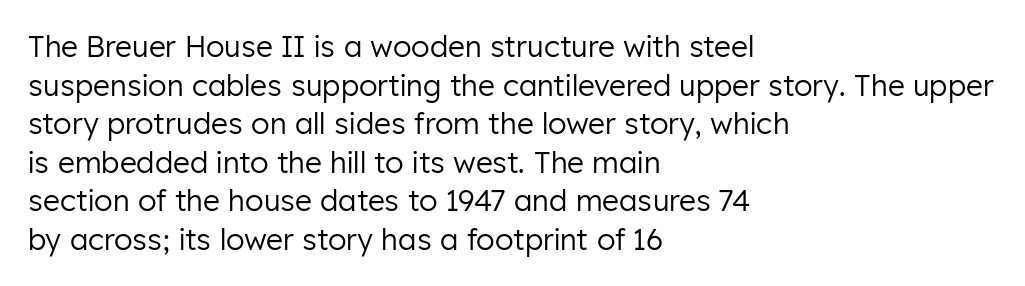
Proportional: the letters do not fall into vertical columns. The font family rendered here belongs to the sans-serif group. Does the copy run flush right? No — it runs flush left. The type is set solid horizontally, with unmodified tracking.
